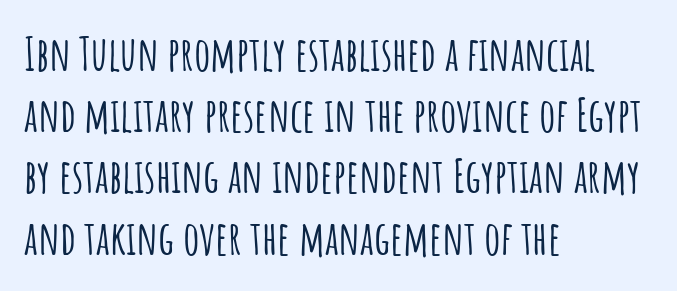
{"serif": "no", "italic": "no", "width": "condensed", "stroke_contrast": "low", "x_height": "large", "monospaced": "no", "underline": "no", "align": "left", "line_spacing": "normal", "line_spacing_ratio": 1.33, "letter_spacing": "normal", "letter_spacing_em": 0.0, "glyph_px": 46}
